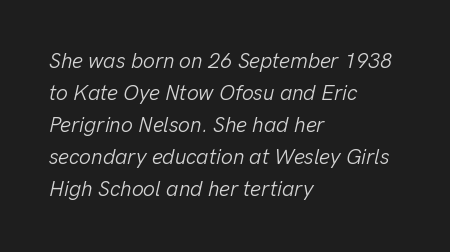
The string is rendered with underlining switched off. The face looks like a standard text weight, possibly lighter. Compared with a centered layout, this one pins lines to the left instead. How are the letters spaced? Ordinarily, with no added tracking. Normally led — the rows are evenly, conventionally spaced.
